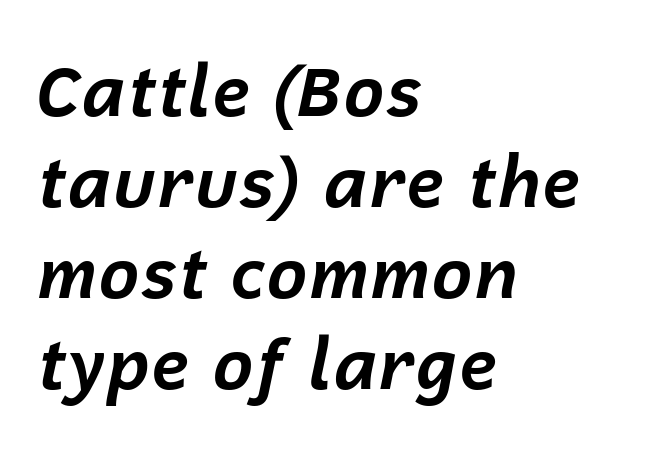
Varying glyph widths throughout — classic text-font behaviour. Lines of text with bare space underneath. Plenty of ink on the page — the face is bold. Does extra space separate the letters? No, they use regular spacing. Each line starts at the same left margin while the right side varies. Notice how the stems are inclined rather than vertical — that's the hallmark of italics.
